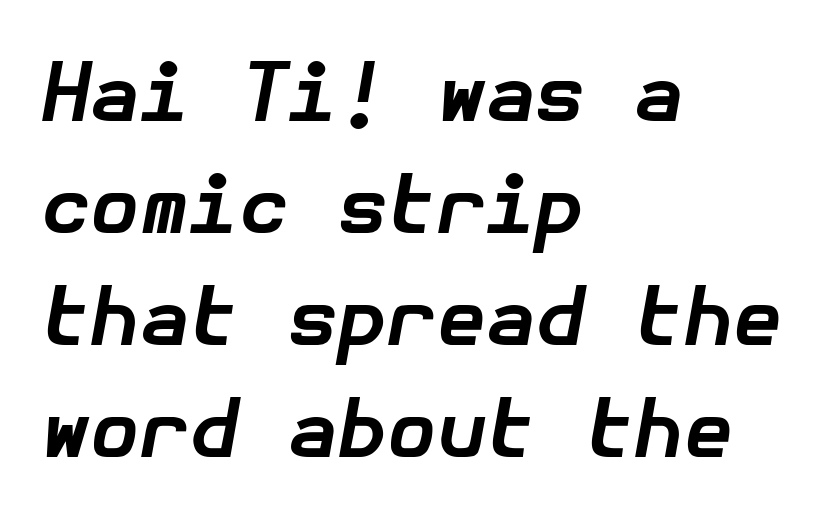
The rendering keeps characters at their native spacing. Heft: maximum for text — a bold. The gap between lines stays unmarked. Visually the block forms a straight wall on the left and a jagged coastline on the right.
